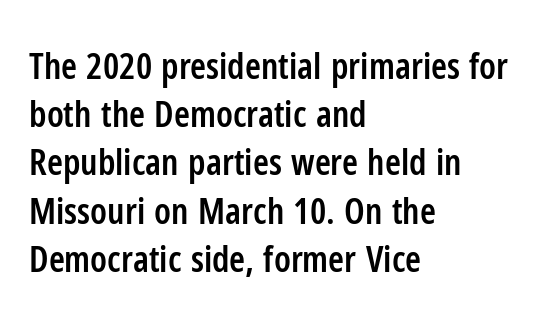
The image shows 36 px semibold, condensed sans-serif type, upright; set left-aligned, normal line spacing (1.34x), normal letter spacing, not underlined; low stroke contrast and a medium x-height.
